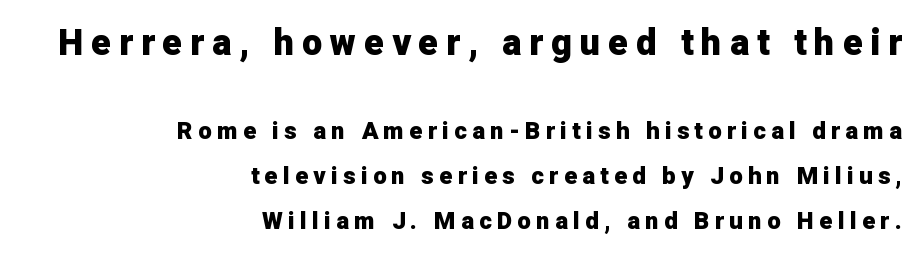
Clear beneath every line of the passage. Notice how the passage keeps a crisp vertical edge on the right only. I'd call this a sans setting — the letters go barefoot. Size hierarchy here favors the leading block over the trailing one. The typography opts for an upright posture over an oblique one.
